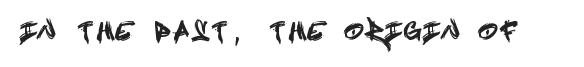
Q: Is the text italic (slanted)? A: Yes.
Q: Is the text underlined? A: No.
Q: Is the spacing between letters normal or unusually wide? A: Unusually wide.
